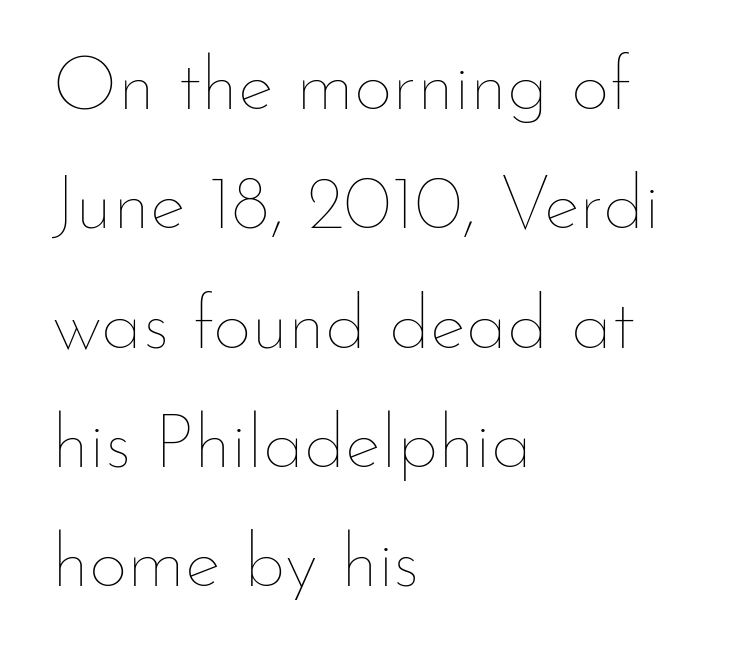
The image shows 76 px thin type, upright; set left-aligned, normal line spacing (1.57x), normal letter spacing, not underlined; low stroke contrast and a small x-height.
